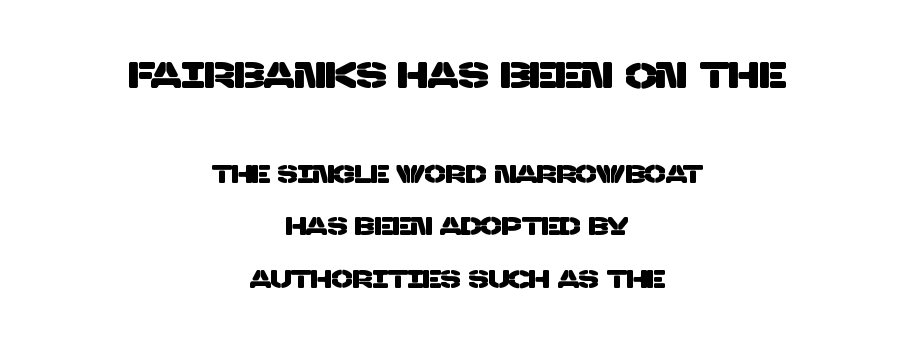
The image shows 37 px sans-serif type; set centered, loose line spacing (2.11x), normal letter spacing, not underlined; the first (top) block is 1.48x larger; low stroke contrast and a large x-height.
